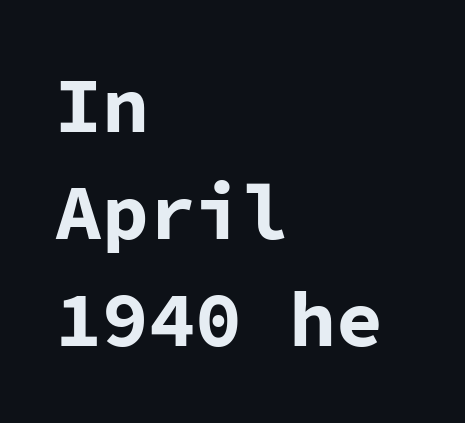
Layout note: lines flush left. Quick note: not italic, upright. This sample keeps an unexceptional amount of space between lines. Nobody touched the tracking dial on this one. This sample has the even, mechanical cadence of fixed-width lettering. The passage shown is emphatically bold.
